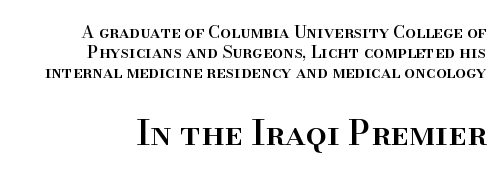
A typesetter would call this zero additional tracking. Caption: upper text group reduced, lower text group enlarged. Nope, not italic — everything's standing straight. You could not count columns in this text — the font is proportionally spaced. The passage shown is typeset with a serif family. Descenders are the only things crossing below the line.
